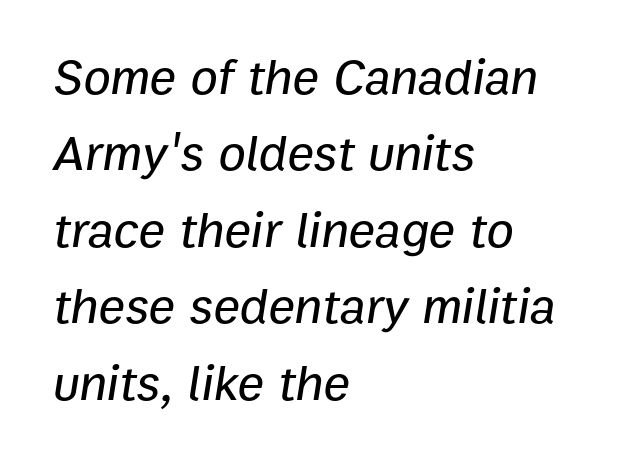
{"italic": "yes", "lean": "right", "slant_degrees": 9, "width": "normal", "stroke_contrast": "low", "x_height": "medium", "monospaced": "no", "underline": "no", "align": "left", "line_spacing": "normal", "line_spacing_ratio": 1.53, "letter_spacing": "normal", "letter_spacing_em": 0.0, "glyph_px": 50}
